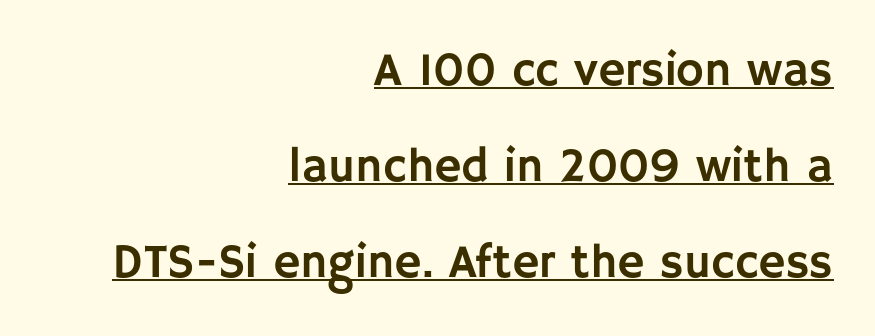
{"serif": "no", "italic": "no", "width": "normal", "stroke_contrast": "low", "x_height": "large", "monospaced": "no", "underline": "yes", "align": "right", "line_spacing": "loose", "line_spacing_ratio": 2.04, "letter_spacing": "normal", "letter_spacing_em": 0.0, "glyph_px": 47}
